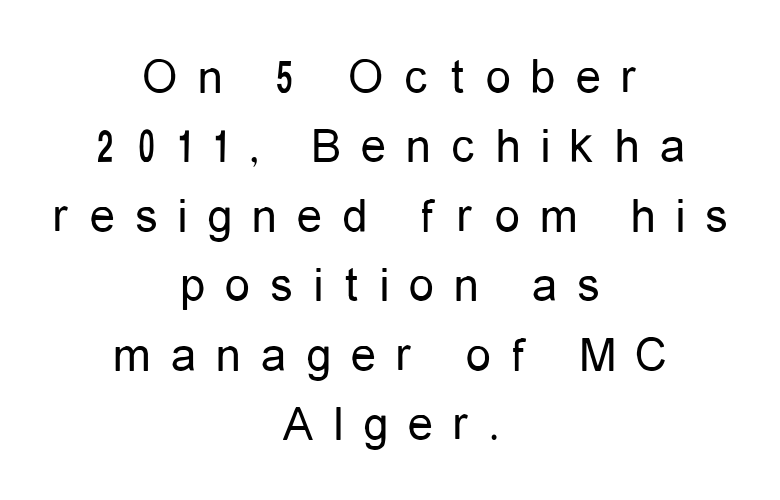
Q: Is the text bold? A: No.
Q: Is the text italic (slanted)? A: No, it is upright.
Q: Is the typeface a serif or a sans-serif typeface? A: Sans-serif.
Q: Is the text underlined? A: No.
Q: How is the paragraph aligned? A: Centered.
Q: Is the spacing between letters normal or unusually wide? A: Unusually wide.
Q: Is the spacing between lines tight, normal or loose? A: Normal.
Q: Width (condensed, normal, or wide)? A: Condensed.
Q: Stroke contrast? A: Low.
Q: x-height? A: Medium.
Q: Monospaced? A: No.
